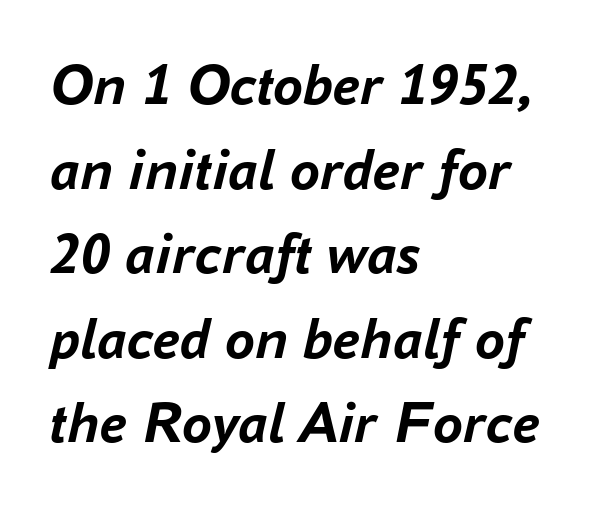
The paragraph has a hard left edge and a soft right edge. These words are printed bold, with thick strokes throughout. Compared with ordinary roman type, these characters are visibly tilted. Any mark beneath the type? The region is blank.
